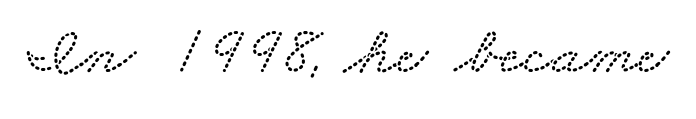
Caption: standard tracking, unaltered. Do the characters align in a grid? No, the font is proportional. This rendering features lettering with no underline.
